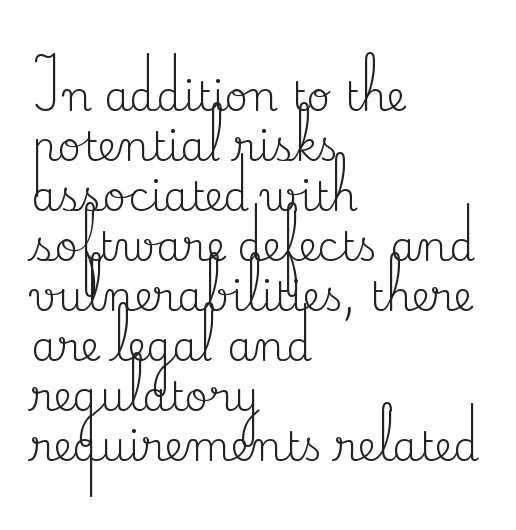
{"serif": "yes", "italic": "no", "bold": "no", "weight": "regular", "width": "normal", "stroke_contrast": "medium", "x_height": "small", "monospaced": "no", "underline": "no", "align": "left", "line_spacing_ratio": 1.22, "letter_spacing": "normal", "letter_spacing_em": 0.0, "glyph_px": 41}
